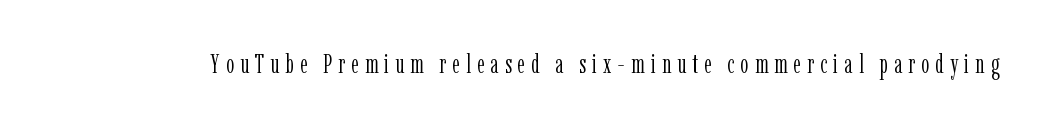
Q: Is the text bold? A: No.
Q: Is the text italic (slanted)? A: No, it is upright.
Q: Is the text underlined? A: No.
Q: Is the spacing between letters normal or unusually wide? A: Unusually wide.
